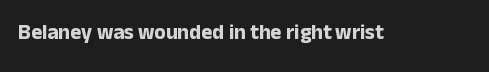
Q: Is the text bold? A: Yes.
Q: Is the text italic (slanted)? A: No, it is upright.
Q: Is the text underlined? A: No.
Q: Is the spacing between letters normal or unusually wide? A: Normal.
